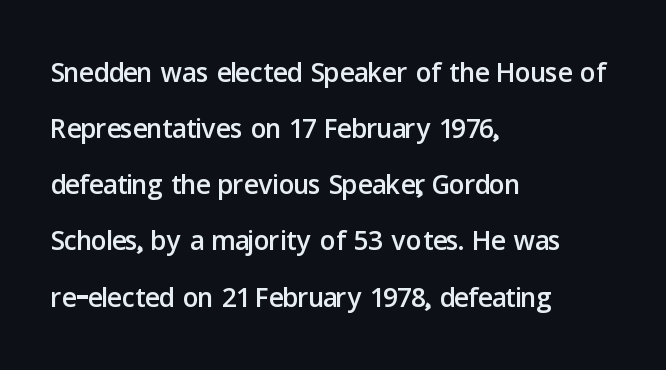
Serifs: no, the terminals of the letterforms are clean. When letters stand straight like this, we call the style roman or upright. One glance says typical: line gaps are just what's usual. If you drew a ruler down the left edge, every line would touch it. Words appear dense and cohesive because spacing is normal.
